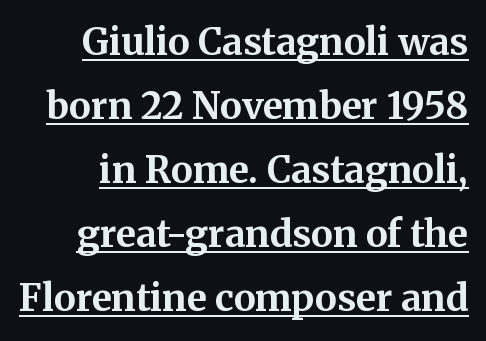
Nothing unusual about the tracking: characters are spaced as the font intends. Font category for this specimen: serif. The typesetting leans heavy: a genuine bold. Character widths vary here, with narrow letters taking less room than wide ones. Posture: upright roman.
